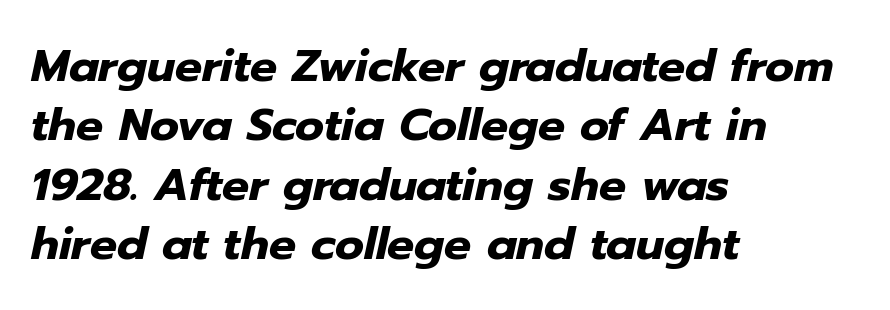
The image shows 45 px heavy type, italic (leaning right); set left-aligned, normal line spacing (1.32x), normal letter spacing, not underlined; low stroke contrast and a medium x-height.
